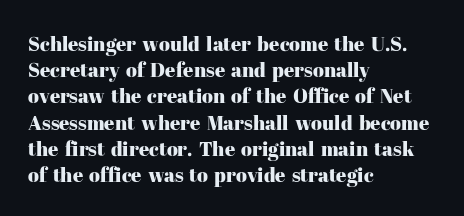
Q: Is the text italic (slanted)? A: No, it is upright.
Q: Is the text underlined? A: No.
Q: How is the paragraph aligned? A: Left-aligned.
Q: Is the spacing between letters normal or unusually wide? A: Normal.
Q: Is the spacing between lines tight, normal or loose? A: Normal.
